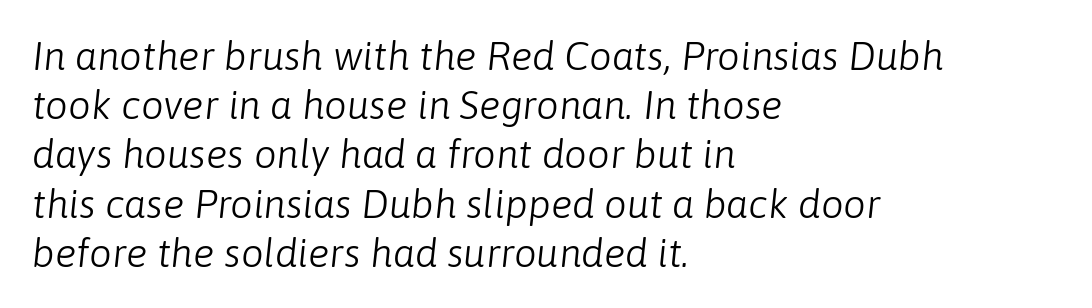
Q: Is the text bold? A: No.
Q: Is the text italic (slanted)? A: Yes, it leans right by about 6 degrees.
Q: Is the text underlined? A: No.
Q: How is the paragraph aligned? A: Left-aligned.
Q: Is the spacing between letters normal or unusually wide? A: Normal.
Q: Width (condensed, normal, or wide)? A: Normal.
Q: Stroke contrast? A: Low.
Q: x-height? A: Medium.
Q: Monospaced? A: No.
